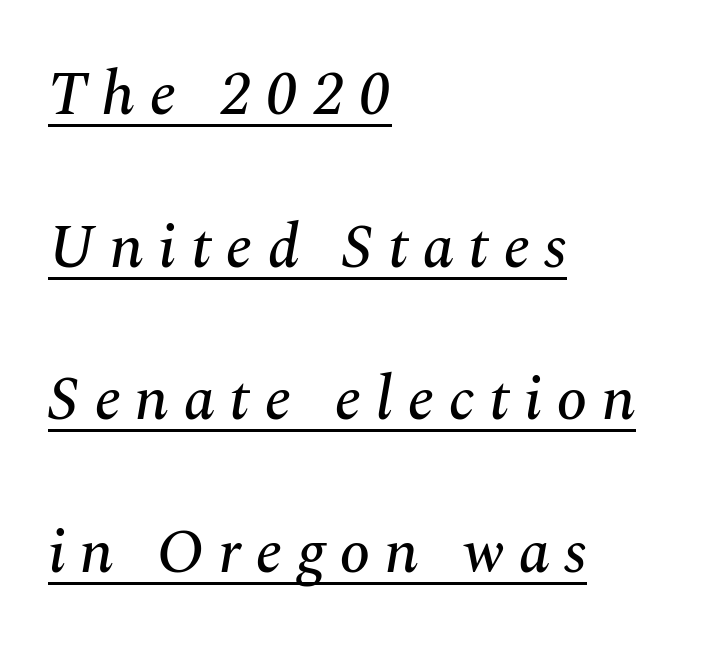
The image shows 62 px serif type, italic (leaning right); set left-aligned, loose line spacing (2.46x), unusually wide letter spacing (+0.23 em), underlined; medium stroke contrast and a medium x-height.
